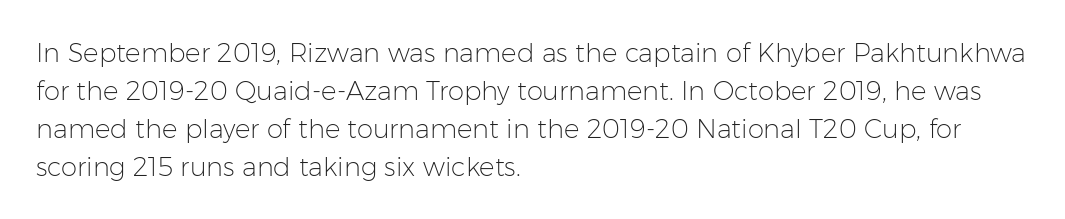
{"italic": "no", "bold": "no", "underline": "no", "align": "left", "line_spacing": "normal", "line_spacing_ratio": 1.46, "letter_spacing": "normal", "letter_spacing_em": 0.0, "glyph_px": 26}
